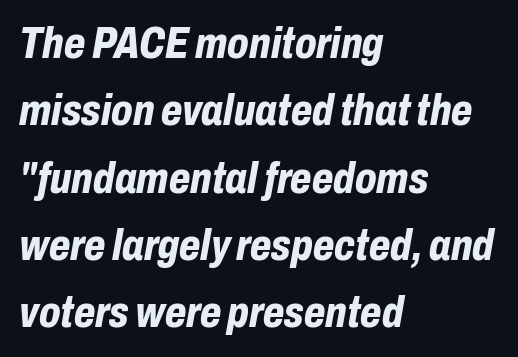
Q: Is the text bold? A: Yes.
Q: Is the text italic (slanted)? A: Yes, it leans right by about 10 degrees.
Q: Is the text underlined? A: No.
Q: How is the paragraph aligned? A: Left-aligned.
Q: Is the spacing between letters normal or unusually wide? A: Normal.
Q: Is the spacing between lines tight, normal or loose? A: Normal.
Q: Width (condensed, normal, or wide)? A: Condensed.
Q: Stroke contrast? A: Low.
Q: x-height? A: Medium.
Q: Monospaced? A: No.
